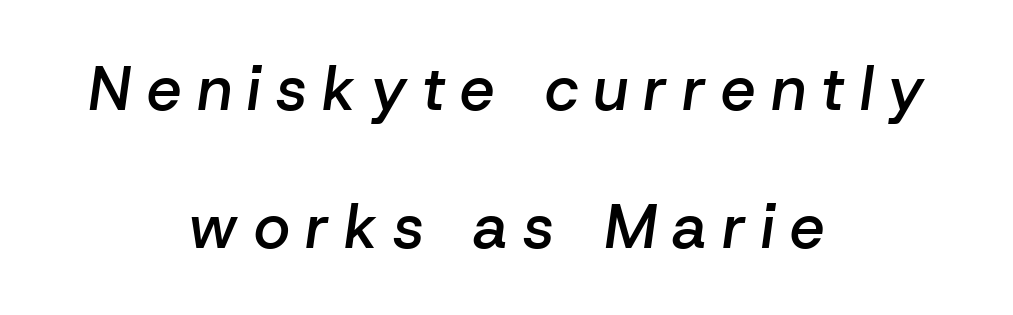
Q: Is the text bold? A: Semi-bold.
Q: Is the text italic (slanted)? A: Yes, it leans right by about 8 degrees.
Q: Is the text underlined? A: No.
Q: How is the paragraph aligned? A: Centered.
Q: Is the spacing between letters normal or unusually wide? A: Unusually wide.
Q: Is the spacing between lines tight, normal or loose? A: Loose.
Q: Width (condensed, normal, or wide)? A: Normal.
Q: Stroke contrast? A: Low.
Q: x-height? A: Medium.
Q: Monospaced? A: No.
